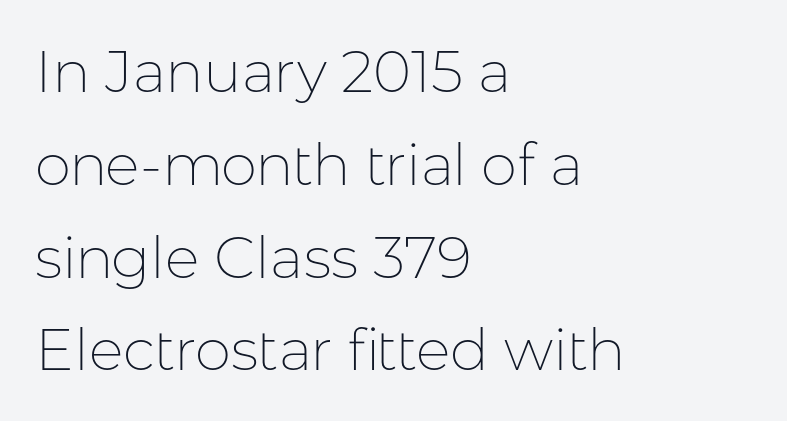
You could call the tracking neutral — neither tight nor loose. Nothing heavy about these letters — not bold at all. Normally led — the rows are evenly, conventionally spaced. This sample has the flowing, uneven cadence of proportional lettering.
